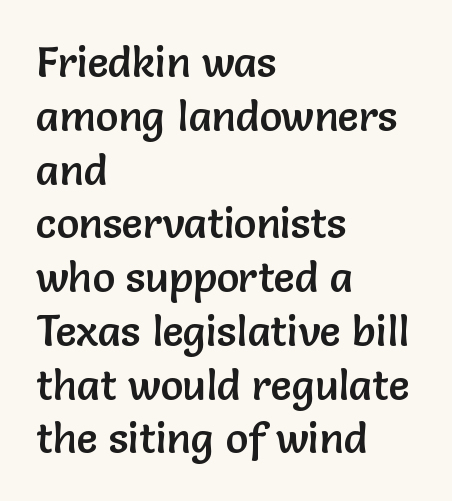
Q: Is the text italic (slanted)? A: No, it is upright.
Q: Is the typeface a serif or a sans-serif typeface? A: Sans-serif.
Q: Is the text underlined? A: No.
Q: How is the paragraph aligned? A: Left-aligned.
Q: Is the spacing between letters normal or unusually wide? A: Normal.
Q: Is the spacing between lines tight, normal or loose? A: Normal.
Q: Width (condensed, normal, or wide)? A: Normal.
Q: Stroke contrast? A: Low.
Q: x-height? A: Medium.
Q: Monospaced? A: No.
